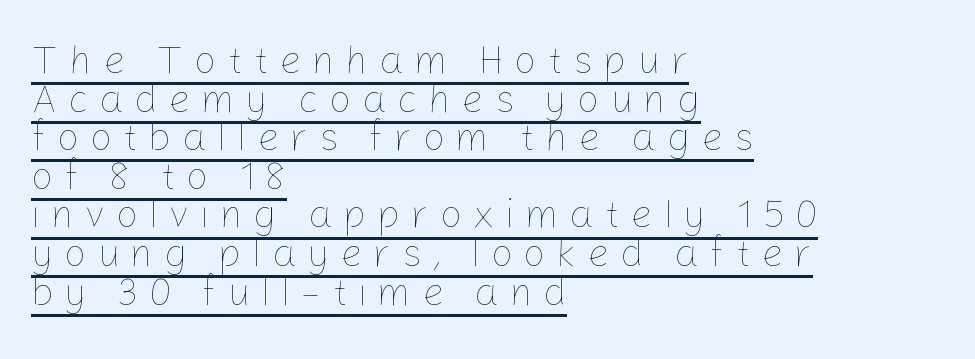
Observe the wide spacing: letters keep a clear distance from each other. The rendering uses natural spacing where letterforms have individual widths. The face looks like a standard text weight, possibly lighter. The rag falls on the right side of this text block. Leading is clearly below the norm, producing a dense column.
